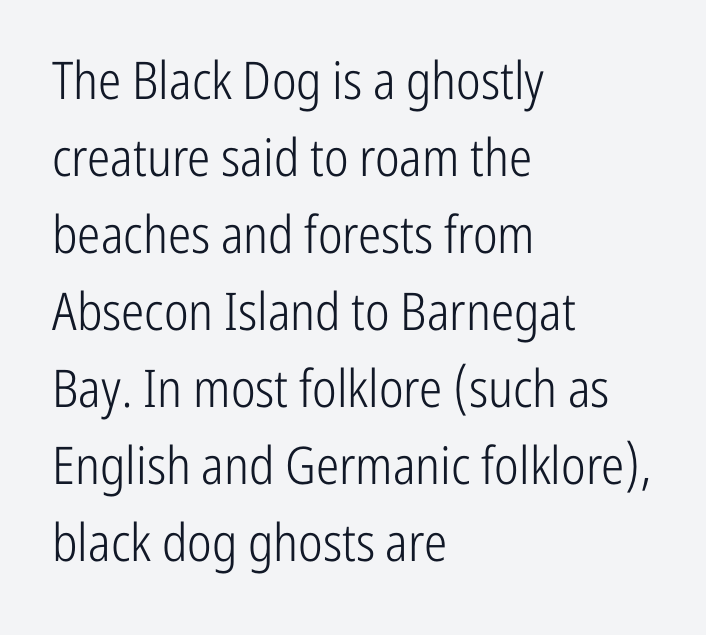
{"serif": "no", "italic": "no", "bold": "no", "weight": "light", "width": "condensed", "stroke_contrast": "low", "x_height": "medium", "monospaced": "no", "underline": "no", "align": "left", "line_spacing": "normal", "line_spacing_ratio": 1.48, "letter_spacing": "normal", "letter_spacing_em": 0.0, "glyph_px": 52}
